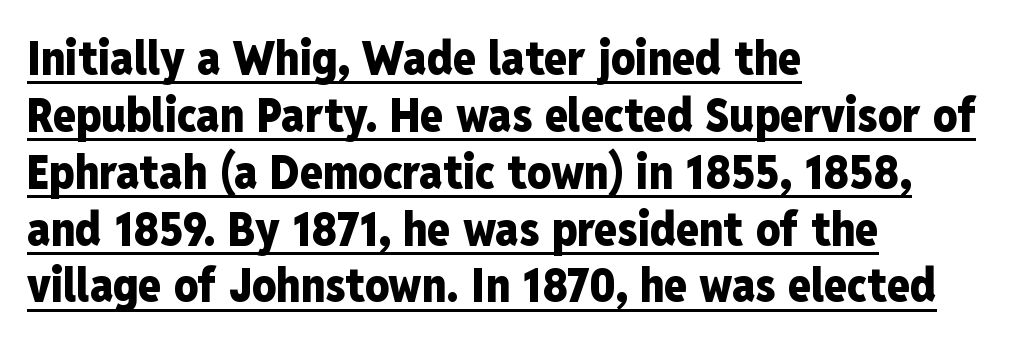
Q: Is the text bold? A: Yes.
Q: Is the text italic (slanted)? A: No, it is upright.
Q: Is the typeface a serif or a sans-serif typeface? A: Sans-serif.
Q: Is the text underlined? A: Yes.
Q: How is the paragraph aligned? A: Left-aligned.
Q: Is the spacing between letters normal or unusually wide? A: Normal.
Q: Width (condensed, normal, or wide)? A: Condensed.
Q: Stroke contrast? A: Low.
Q: x-height? A: Medium.
Q: Monospaced? A: No.
